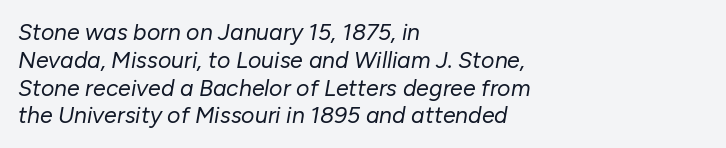
Q: Is the text bold? A: No.
Q: Is the text italic (slanted)? A: Yes, it leans right by about 10 degrees.
Q: Is the text underlined? A: No.
Q: How is the paragraph aligned? A: Left-aligned.
Q: Is the spacing between letters normal or unusually wide? A: Normal.
